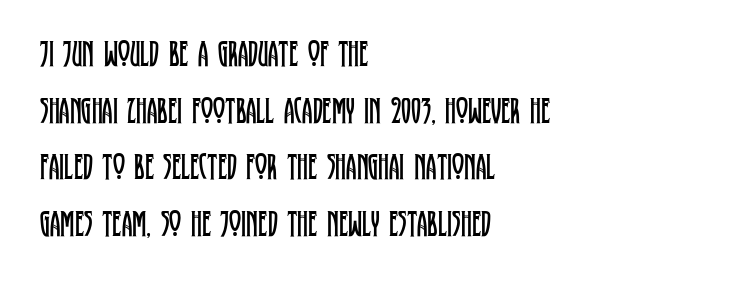
Alignment: flush left. Unlike italic type, these characters show no tilt at all. The area under the type is left untouched. Is this a heavy cut? Hardly; it is regular or lighter.
